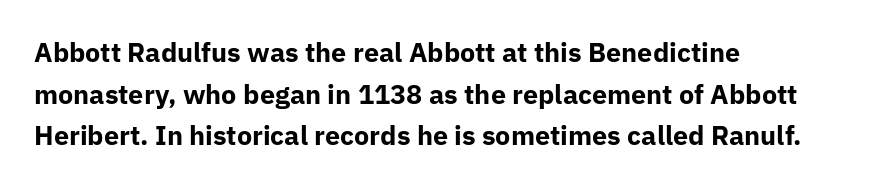
Q: Is the text bold? A: Yes.
Q: Is the text italic (slanted)? A: No, it is upright.
Q: Is the text underlined? A: No.
Q: How is the paragraph aligned? A: Left-aligned.
Q: Is the spacing between letters normal or unusually wide? A: Normal.
Q: Is the spacing between lines tight, normal or loose? A: Normal.
